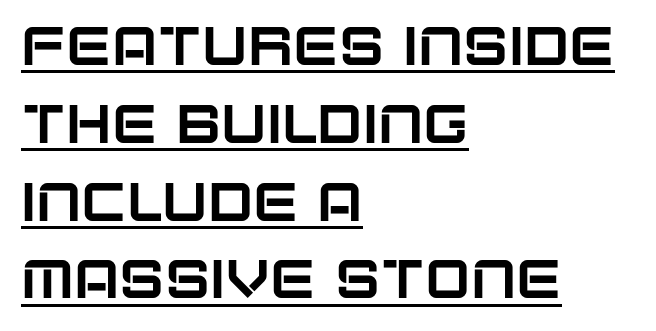
Q: Is the text italic (slanted)? A: No, it is upright.
Q: Is the typeface a serif or a sans-serif typeface? A: Sans-serif.
Q: Is the text underlined? A: Yes.
Q: How is the paragraph aligned? A: Left-aligned.
Q: Is the spacing between letters normal or unusually wide? A: Normal.
Q: Is the spacing between lines tight, normal or loose? A: Normal.
Q: Width (condensed, normal, or wide)? A: Normal.
Q: Stroke contrast? A: Low.
Q: x-height? A: Large.
Q: Monospaced? A: No.
